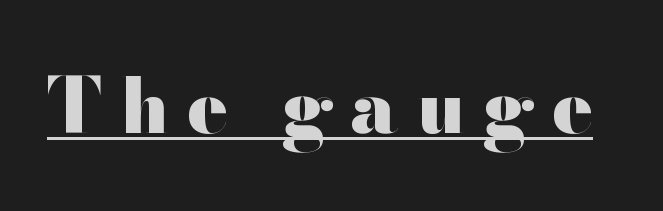
A typesetter would label this face a sans. Descenders here cross a horizontal rule under the line. The letters are bold, with thick, heavy strokes. Proportional: the letters do not fall into vertical columns.
